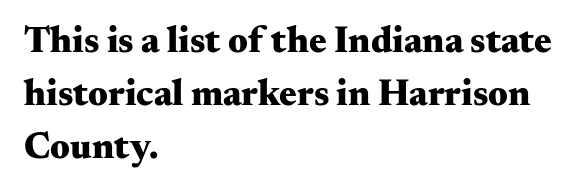
Q: Is the text bold? A: Yes.
Q: Is the text italic (slanted)? A: No, it is upright.
Q: Is the typeface a serif or a sans-serif typeface? A: Serif.
Q: Is the text underlined? A: No.
Q: How is the paragraph aligned? A: Left-aligned.
Q: Is the spacing between letters normal or unusually wide? A: Normal.
Q: Is the spacing between lines tight, normal or loose? A: Normal.
Q: Width (condensed, normal, or wide)? A: Wide.
Q: Stroke contrast? A: Medium.
Q: x-height? A: Small.
Q: Monospaced? A: No.
